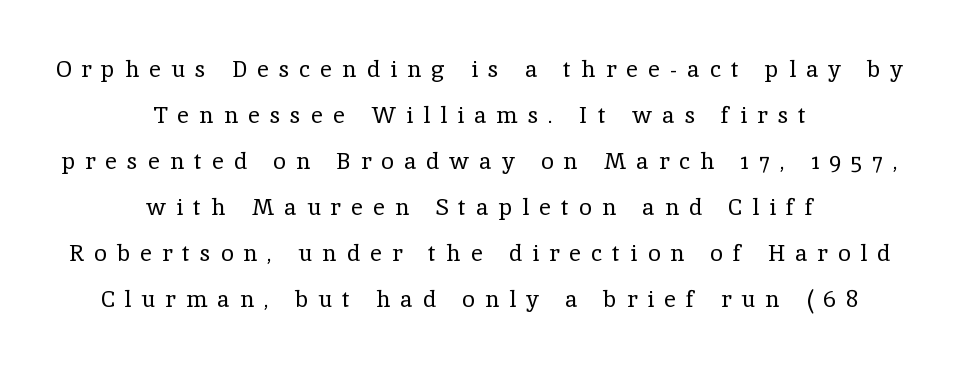
{"italic": "no", "bold": "no", "underline": "no", "align": "center", "line_spacing": "loose", "line_spacing_ratio": 2.0, "letter_spacing": "wide", "letter_spacing_em": 0.44, "glyph_px": 23}
